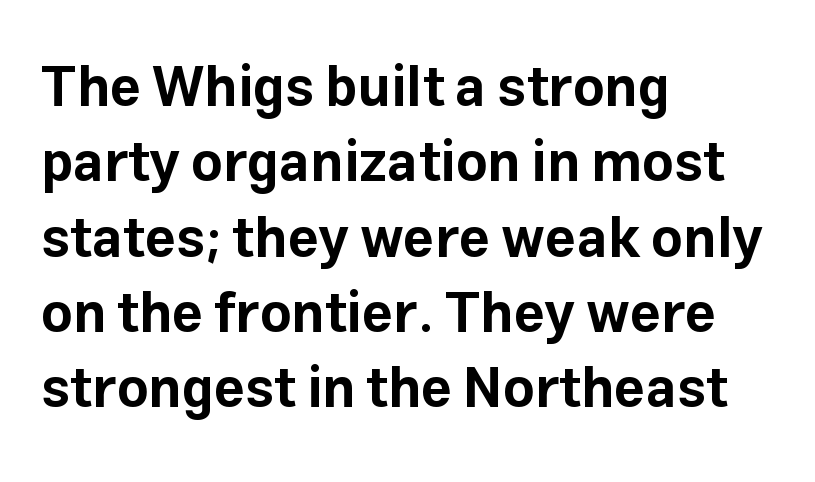
{"serif": "no", "italic": "no", "bold": "yes", "weight": "bold", "width": "normal", "stroke_contrast": "low", "x_height": "medium", "monospaced": "no", "underline": "no", "align": "left", "line_spacing": "normal", "line_spacing_ratio": 1.37, "letter_spacing": "normal", "letter_spacing_em": 0.0, "glyph_px": 55}
